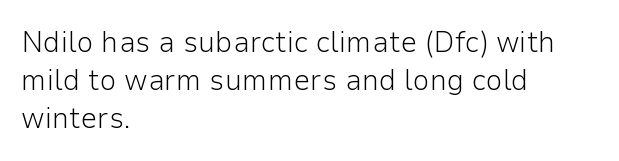
A clean baseline with only descenders dipping below it. A typesetter would mark this as roman, not italic. Looks like regular typesetting: each glyph gets only the width it needs. Compared with typical paragraphs, the rows here are spaced about the same. The passage shown is typeset with a sans-serif family.
